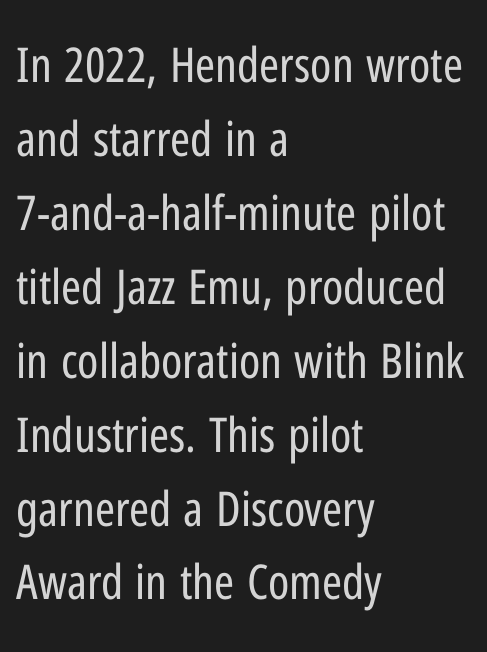
Type style note: lacks serifs. The face looks like a standard text weight, possibly lighter. The gaps between neighbouring characters are ordinary and unremarkable. This rendering uses left alignment, leaving the right contour irregular. The font's upright variant was chosen for this text.
